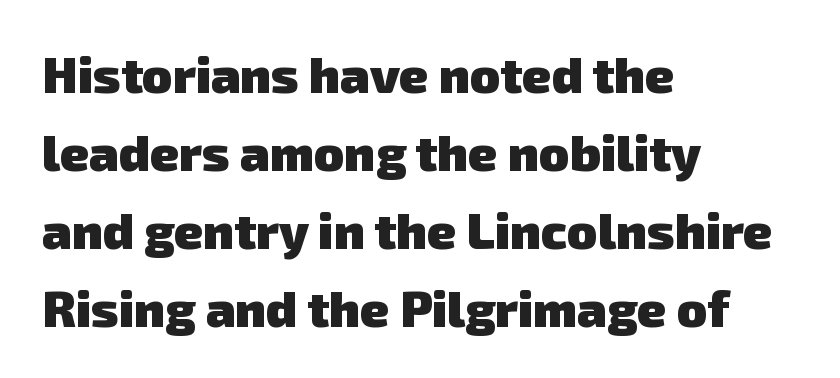
The image shows 50 px heavy sans-serif type; set left-aligned, normal line spacing (1.56x), normal letter spacing, not underlined; low stroke contrast and a medium x-height.
